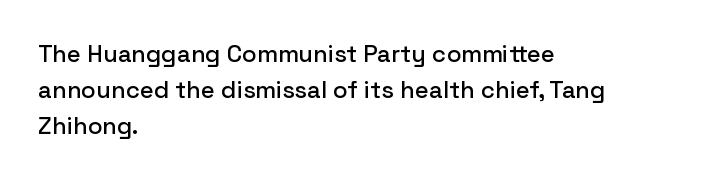
The image shows 24 px text type, upright; set left-aligned, normal line spacing (1.51x), normal letter spacing, not underlined.
